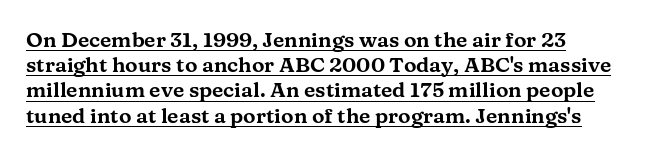
Q: Is the text italic (slanted)? A: No, it is upright.
Q: Is the text underlined? A: Yes.
Q: How is the paragraph aligned? A: Left-aligned.
Q: Is the spacing between letters normal or unusually wide? A: Normal.
